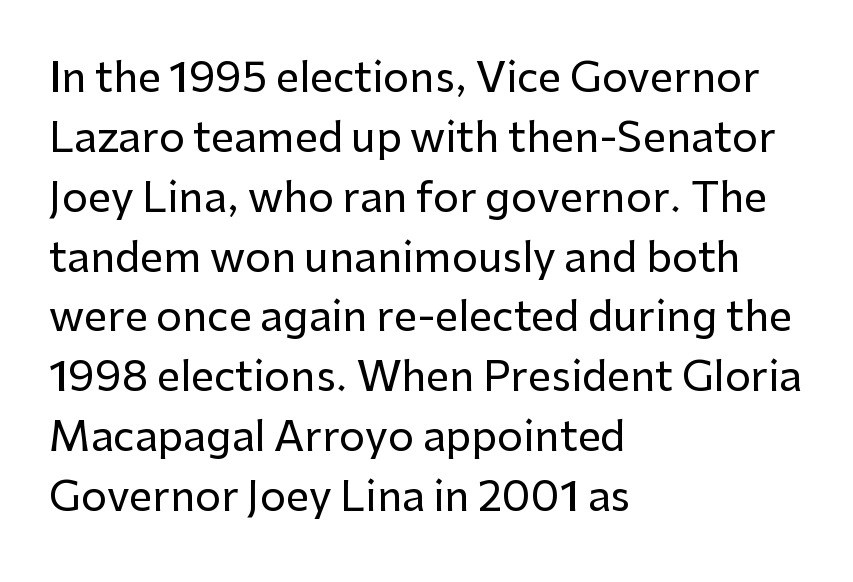
The ragged edge is on the right, which tells us the setting is flush left. Anything drawn beneath the words? Only blank space. Note: no serifs on the glyphs. The face used here is proportionally spaced, like ordinary book or web type.
